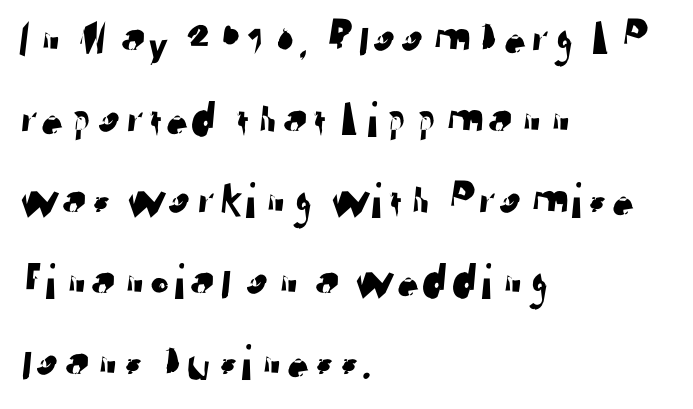
Interline gaps are of average width in this sample. Bare-footed words on every line. Is the block centered? No — it sits flush against the left margin. Varying glyph widths throughout — classic text-font behaviour.
